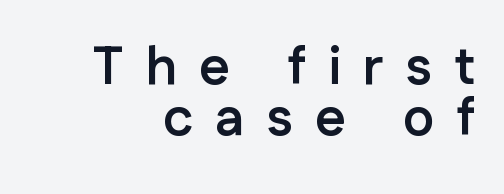
{"serif": "no", "italic": "no", "bold": "yes", "weight": "semibold", "width": "normal", "stroke_contrast": "low", "x_height": "medium", "monospaced": "no", "underline": "no", "line_spacing": "tight", "line_spacing_ratio": 0.96, "letter_spacing": "wide", "letter_spacing_em": 0.42, "glyph_px": 53}
